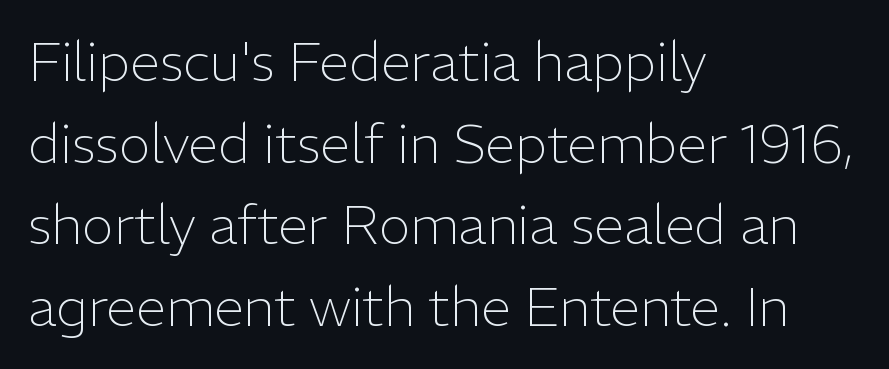
Q: Is the text bold? A: No.
Q: Is the text italic (slanted)? A: No, it is upright.
Q: Is the typeface a serif or a sans-serif typeface? A: Sans-serif.
Q: Is the text underlined? A: No.
Q: How is the paragraph aligned? A: Left-aligned.
Q: Is the spacing between letters normal or unusually wide? A: Normal.
Q: Is the spacing between lines tight, normal or loose? A: Normal.
Q: Width (condensed, normal, or wide)? A: Normal.
Q: Stroke contrast? A: Low.
Q: x-height? A: Medium.
Q: Monospaced? A: No.
